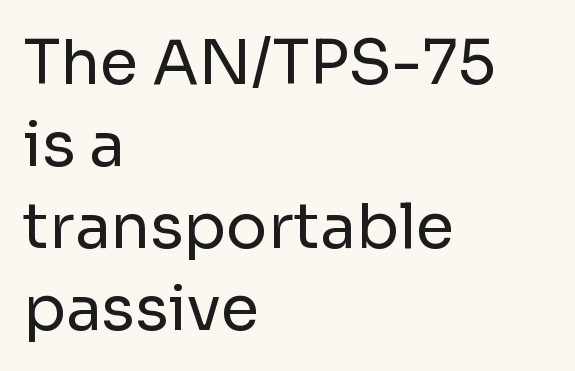
Q: Is the text bold? A: No.
Q: Is the text italic (slanted)? A: No, it is upright.
Q: Is the typeface a serif or a sans-serif typeface? A: Sans-serif.
Q: Is the text underlined? A: No.
Q: How is the paragraph aligned? A: Left-aligned.
Q: Is the spacing between letters normal or unusually wide? A: Normal.
Q: Is the spacing between lines tight, normal or loose? A: Normal.
Q: Width (condensed, normal, or wide)? A: Normal.
Q: Stroke contrast? A: Low.
Q: x-height? A: Medium.
Q: Monospaced? A: No.
